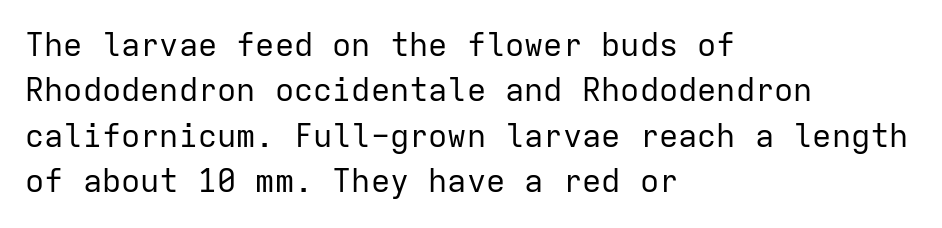
{"serif": "no", "italic": "no", "bold": "no", "weight": "regular", "width": "normal", "stroke_contrast": "low", "x_height": "medium", "monospaced": "yes", "underline": "no", "align": "left", "line_spacing": "normal", "line_spacing_ratio": 1.42, "letter_spacing": "normal", "letter_spacing_em": 0.0, "glyph_px": 32}
